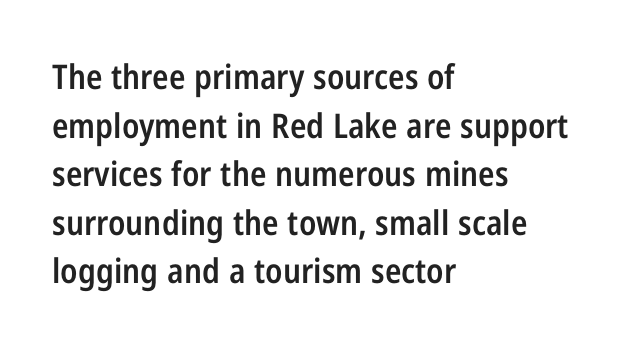
You can tell from the bare stems that sans-serif type was used. Character widths vary here, with narrow letters taking less room than wide ones. Where is the straight margin? On the left. The designer left line spacing at the default. The specimen reads as upright at a glance. Does extra space separate the letters? No, they use regular spacing.
